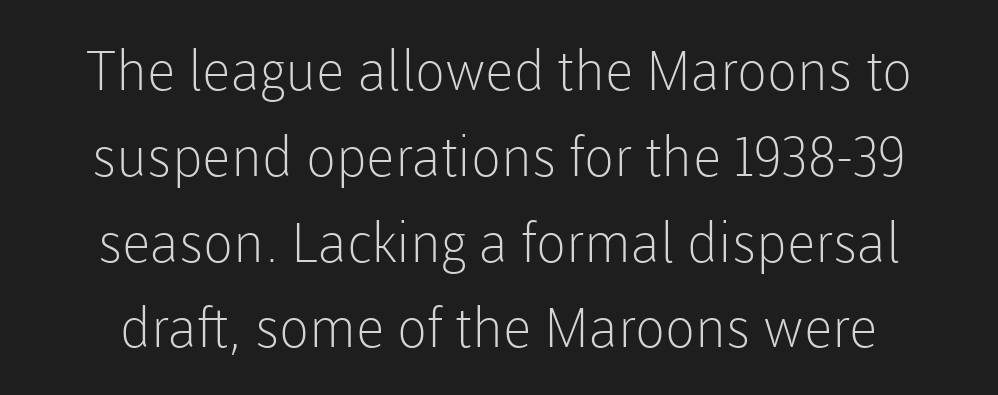
Q: Is the text bold? A: No.
Q: Is the text italic (slanted)? A: No, it is upright.
Q: Is the typeface a serif or a sans-serif typeface? A: Sans-serif.
Q: Is the text underlined? A: No.
Q: Is the spacing between letters normal or unusually wide? A: Normal.
Q: Is the spacing between lines tight, normal or loose? A: Normal.
Q: Width (condensed, normal, or wide)? A: Normal.
Q: Stroke contrast? A: Low.
Q: x-height? A: Medium.
Q: Monospaced? A: No.
